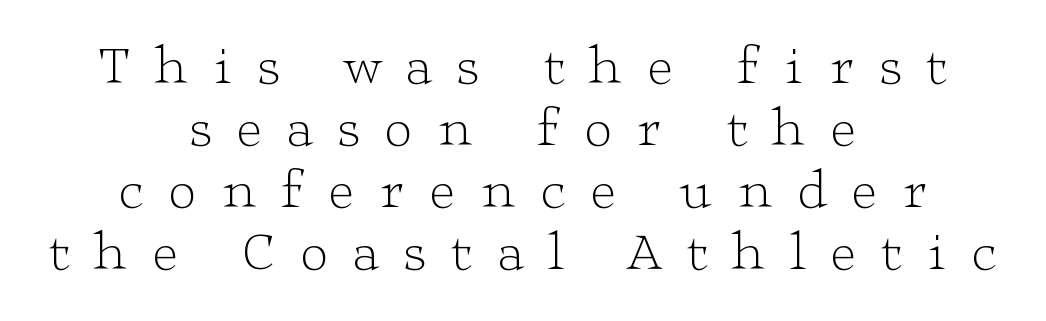
Caption: multi-line text, centered on the measure. The letters look calm and open, with moderate or lighter stems. Inter-character spacing is expanded well beyond the font's built-in metrics. The glyphs are unaccompanied by any horizontal stroke below them. The letters carry serifs — small finishing strokes at the ends of their stems. A typesetter would mark this as roman, not italic.
